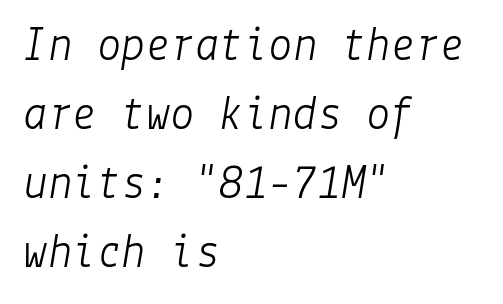
Q: Is the text bold? A: No.
Q: Is the text italic (slanted)? A: Yes, it leans right by about 9 degrees.
Q: Is the text underlined? A: No.
Q: How is the paragraph aligned? A: Left-aligned.
Q: Is the spacing between letters normal or unusually wide? A: Normal.
Q: Is the spacing between lines tight, normal or loose? A: Normal.
Q: Width (condensed, normal, or wide)? A: Normal.
Q: Stroke contrast? A: Low.
Q: x-height? A: Medium.
